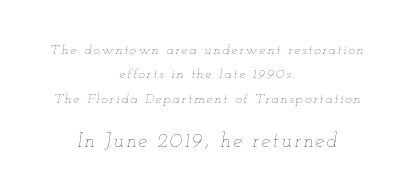
{"italic": "yes", "lean": "right", "slant_degrees": 12, "bold": "no", "underline": "no", "align": "center", "line_spacing_ratio": 1.75, "larger_block": "second", "size_ratio": 1.43, "glyph_px": 20}
